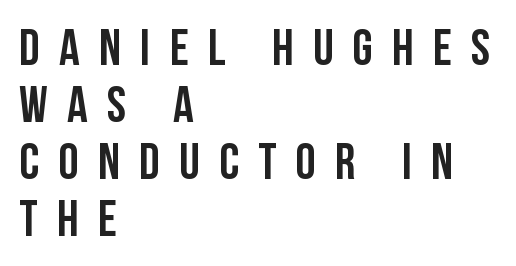
Leftover space on each line is placed entirely after the last word. The letters advance in unequal steps, a hallmark of proportional type. Leading: reduced. In terms of posture, this sample is upright. The gaps between neighbouring characters are conspicuously large.
